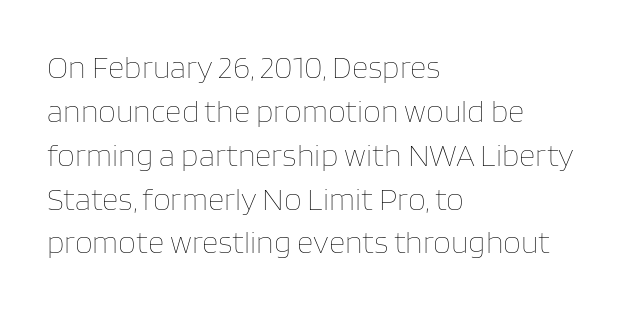
The image shows 32 px thin type, upright; set left-aligned, normal line spacing (1.37x), normal letter spacing, not underlined; low stroke contrast and a large x-height.
